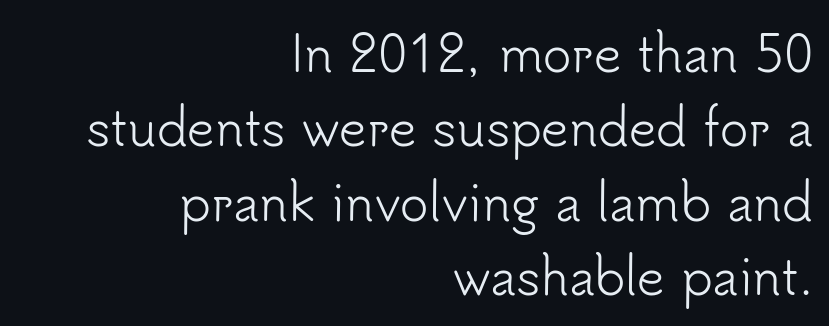
The image shows 48 px light sans-serif type, upright; set right-aligned, normal line spacing (1.55x), normal letter spacing, not underlined; low stroke contrast and a small x-height.
